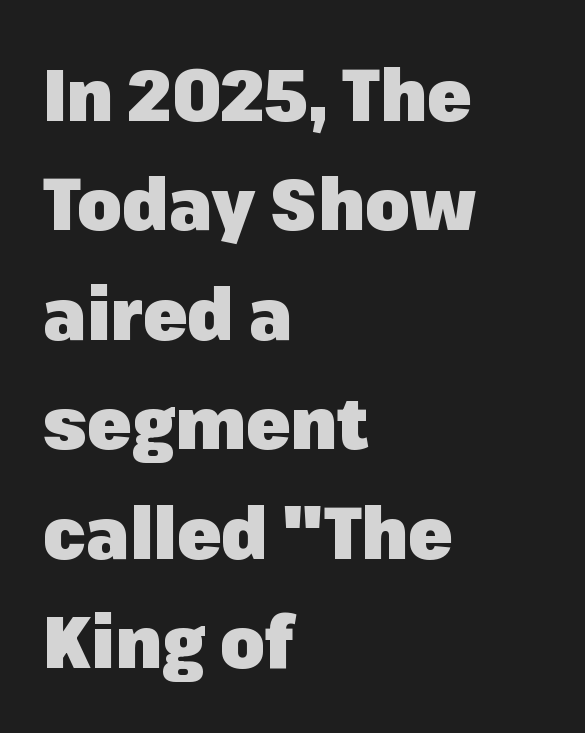
Q: Is the text bold? A: Yes.
Q: Is the text italic (slanted)? A: No, it is upright.
Q: Is the typeface a serif or a sans-serif typeface? A: Sans-serif.
Q: Is the text underlined? A: No.
Q: How is the paragraph aligned? A: Left-aligned.
Q: Is the spacing between letters normal or unusually wide? A: Normal.
Q: Is the spacing between lines tight, normal or loose? A: Normal.
Q: Width (condensed, normal, or wide)? A: Normal.
Q: Stroke contrast? A: Low.
Q: x-height? A: Medium.
Q: Monospaced? A: No.
